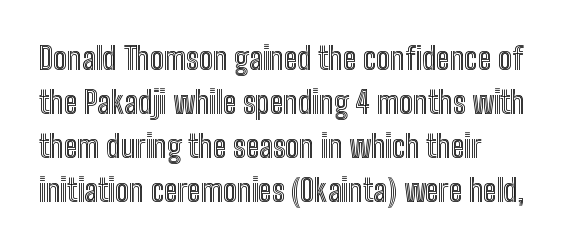
Each line starts at the same left margin while the right side varies. The passage shown has conventional tracking throughout. Posture: vertical. Looks like regular typesetting: each glyph gets only the width it needs. Check under the words: just untouched page. Quick note: interline space is typical.
